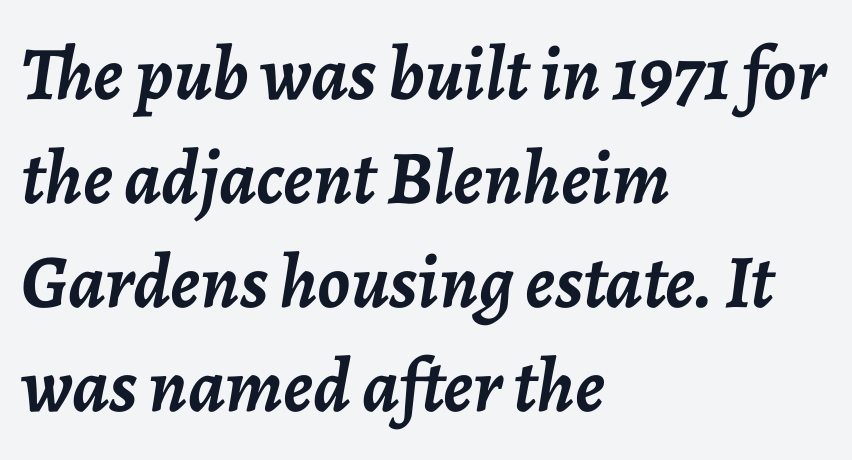
{"italic": "yes", "lean": "right", "slant_degrees": 7, "bold": "yes", "weight": "semibold", "width": "normal", "stroke_contrast": "low", "x_height": "medium", "monospaced": "no", "underline": "no", "align": "left", "line_spacing": "normal", "line_spacing_ratio": 1.37, "letter_spacing": "normal", "letter_spacing_em": 0.0, "glyph_px": 76}
